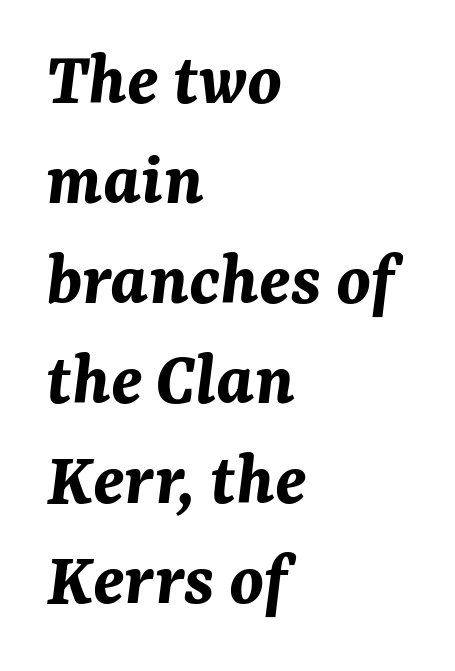
The image shows 77 px bold type, italic (leaning right); set left-aligned, normal line spacing (1.3x), normal letter spacing, not underlined; medium stroke contrast and a medium x-height.
